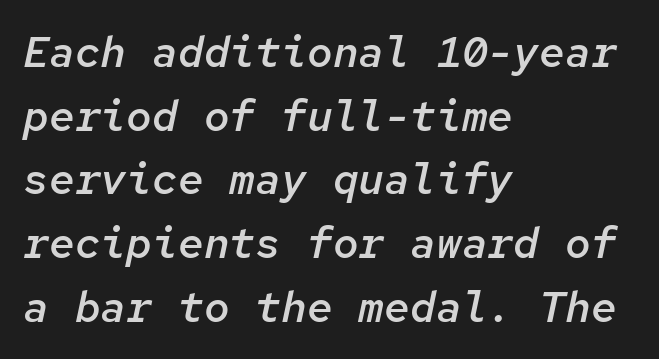
The image shows 43 px semibold type, italic (leaning right), monospaced; set left-aligned, normal line spacing (1.48x), normal letter spacing, not underlined; low stroke contrast and a medium x-height.
